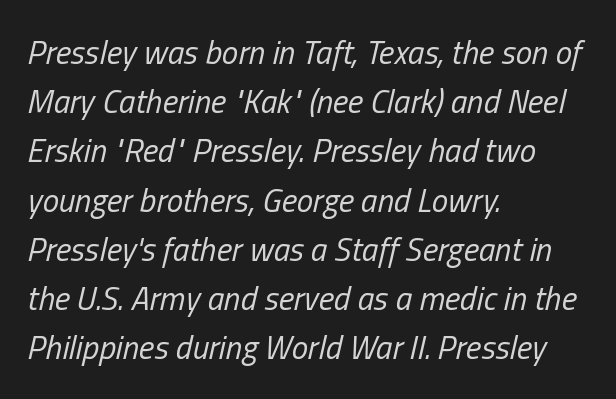
Q: Is the text bold? A: No.
Q: Is the text italic (slanted)? A: Yes, it leans right by about 13 degrees.
Q: Is the text underlined? A: No.
Q: How is the paragraph aligned? A: Left-aligned.
Q: Is the spacing between letters normal or unusually wide? A: Normal.
Q: Is the spacing between lines tight, normal or loose? A: Normal.
Q: Width (condensed, normal, or wide)? A: Condensed.
Q: Stroke contrast? A: Low.
Q: x-height? A: Medium.
Q: Monospaced? A: No.
